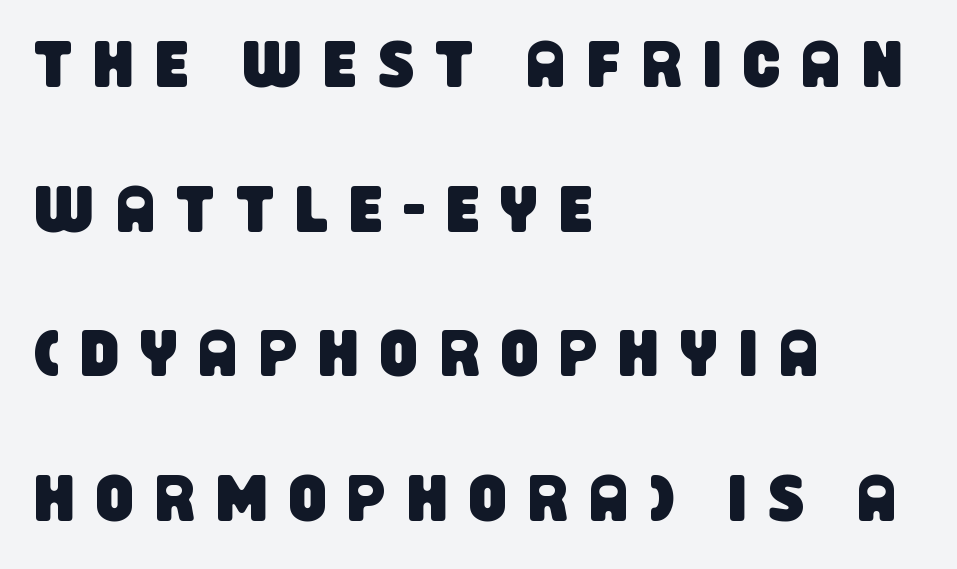
{"serif": "no", "width": "condensed", "stroke_contrast": "low", "x_height": "large", "monospaced": "no", "underline": "no", "align": "left", "line_spacing": "loose", "line_spacing_ratio": 2.19, "letter_spacing": "wide", "letter_spacing_em": 0.32, "glyph_px": 66}
